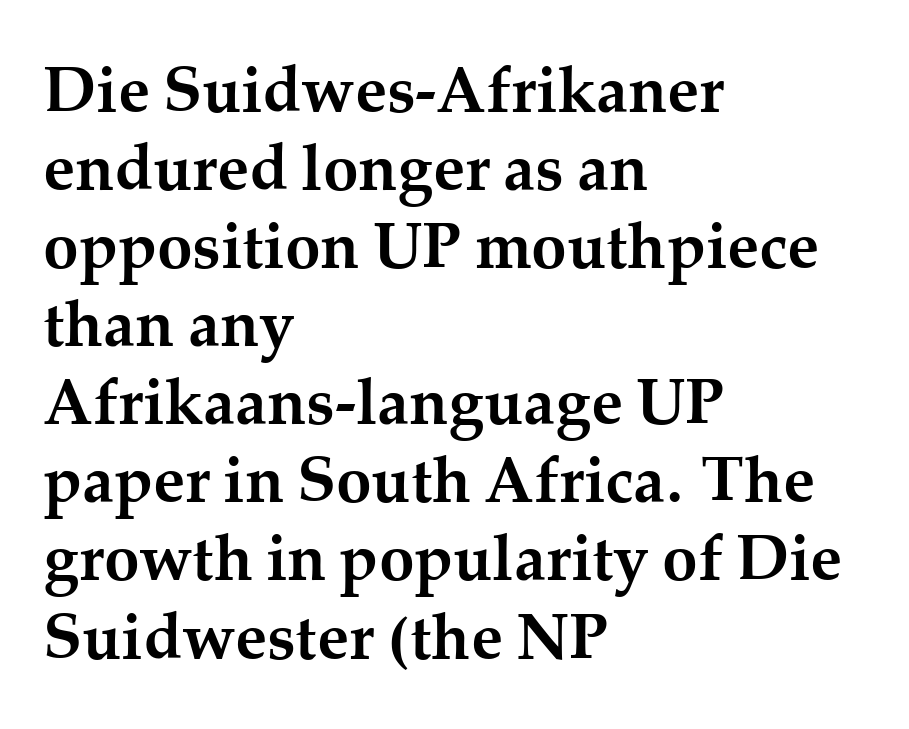
Designer's note — italics off, roman on. The text block is weighted toward the left margin, trailing off unevenly rightward. Underlining? Definitely not there. The letters advance in unequal steps, a hallmark of proportional type.
